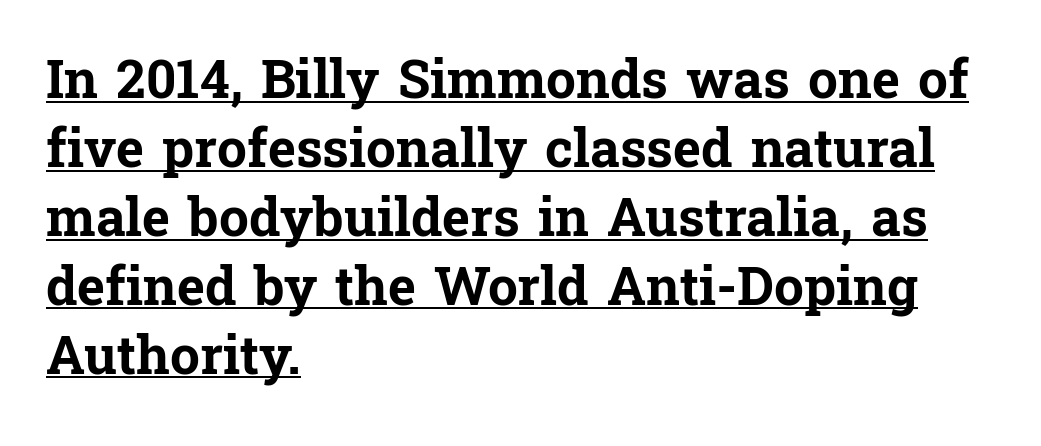
{"serif": "yes", "italic": "no", "bold": "yes", "weight": "bold", "width": "normal", "stroke_contrast": "low", "x_height": "medium", "monospaced": "no", "underline": "yes", "align": "left", "line_spacing": "normal", "line_spacing_ratio": 1.3, "letter_spacing": "normal", "letter_spacing_em": 0.0, "glyph_px": 53}
